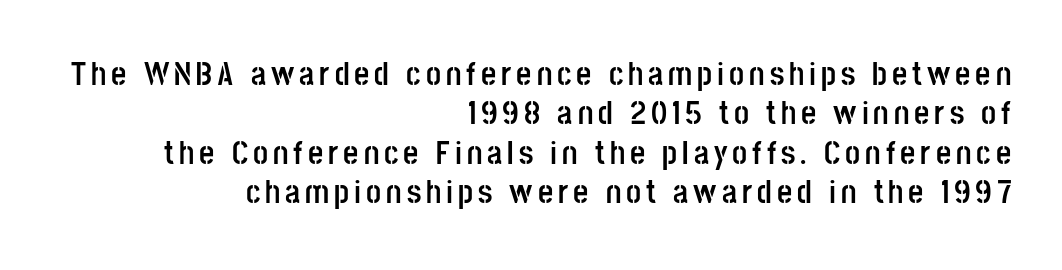
The image shows 33 px semibold, condensed sans-serif type, upright; set right-aligned, line spacing 1.19x, not underlined; low stroke contrast and a large x-height.
